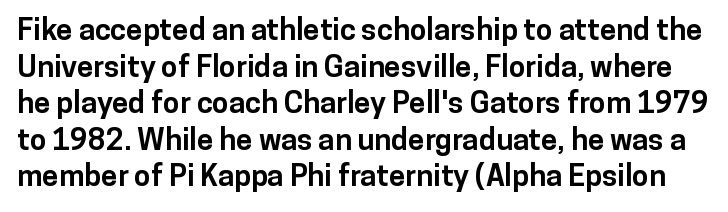
Q: Is the text bold? A: Yes.
Q: Is the text italic (slanted)? A: No, it is upright.
Q: Is the typeface a serif or a sans-serif typeface? A: Sans-serif.
Q: Is the text underlined? A: No.
Q: Is the spacing between letters normal or unusually wide? A: Normal.
Q: Width (condensed, normal, or wide)? A: Normal.
Q: Stroke contrast? A: Low.
Q: x-height? A: Medium.
Q: Monospaced? A: No.
